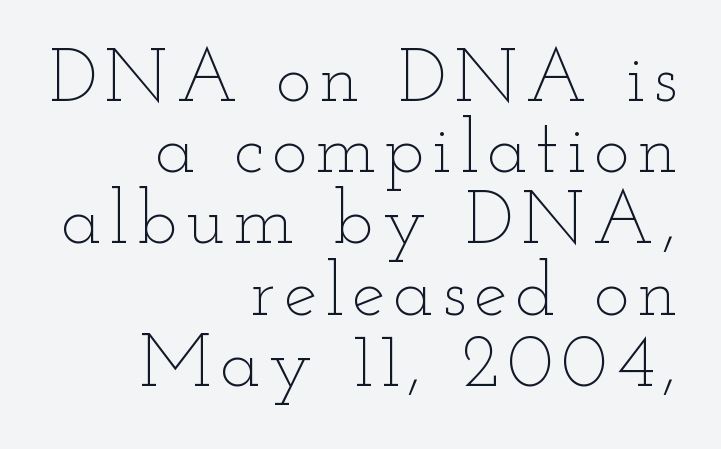
The image shows 75 px thin, wide type, upright; set right-aligned, tight line spacing (0.95x), not underlined; low stroke contrast and a small x-height.
